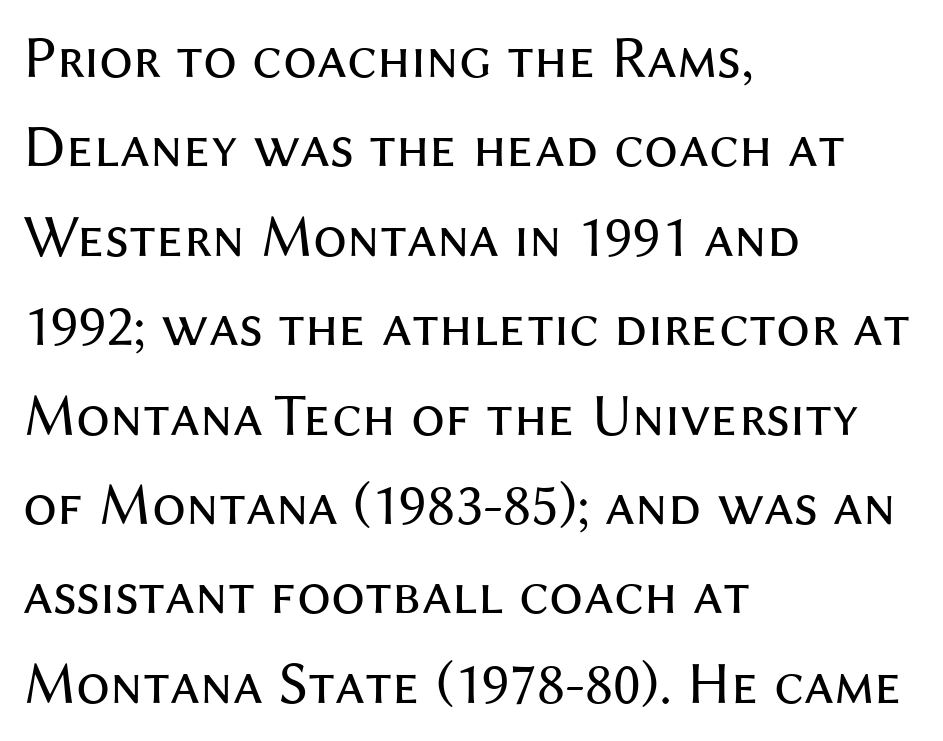
{"serif": "no", "italic": "no", "bold": "no", "weight": "regular", "width": "normal", "stroke_contrast": "medium", "x_height": "medium", "monospaced": "no", "underline": "no", "align": "left", "line_spacing": "normal", "line_spacing_ratio": 1.49, "letter_spacing": "normal", "letter_spacing_em": 0.0, "glyph_px": 60}
